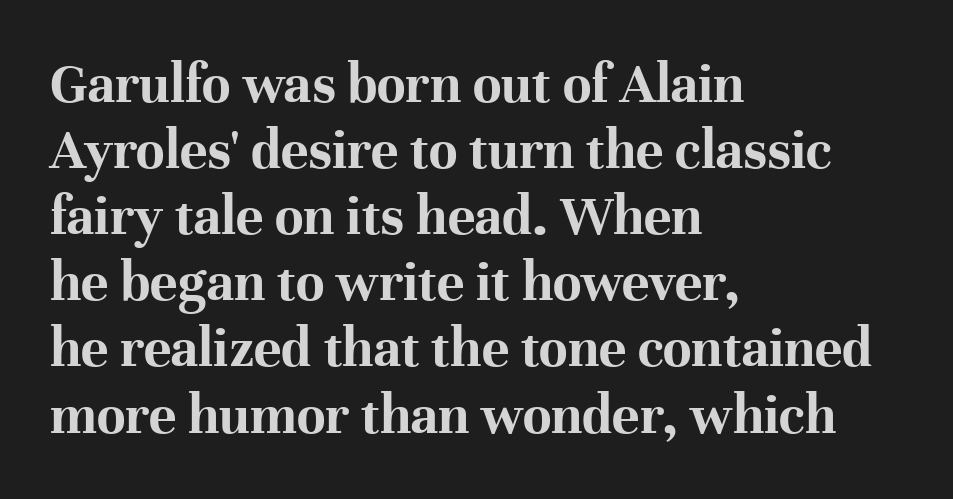
Q: Is the text bold? A: Yes.
Q: Is the text italic (slanted)? A: No, it is upright.
Q: Is the typeface a serif or a sans-serif typeface? A: Serif.
Q: Is the text underlined? A: No.
Q: How is the paragraph aligned? A: Left-aligned.
Q: Is the spacing between letters normal or unusually wide? A: Normal.
Q: Is the spacing between lines tight, normal or loose? A: Tight.
Q: Width (condensed, normal, or wide)? A: Normal.
Q: Stroke contrast? A: High.
Q: x-height? A: Medium.
Q: Monospaced? A: No.
